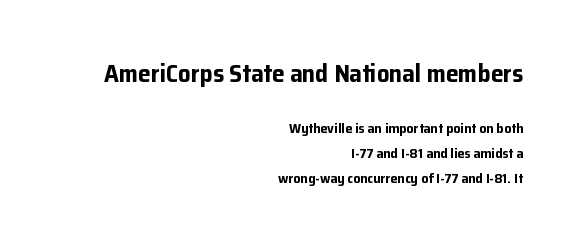
The image shows 25 px bold type, upright; set right-aligned, line spacing 1.77x, normal letter spacing, not underlined; the first (top) block is 1.79x larger.
